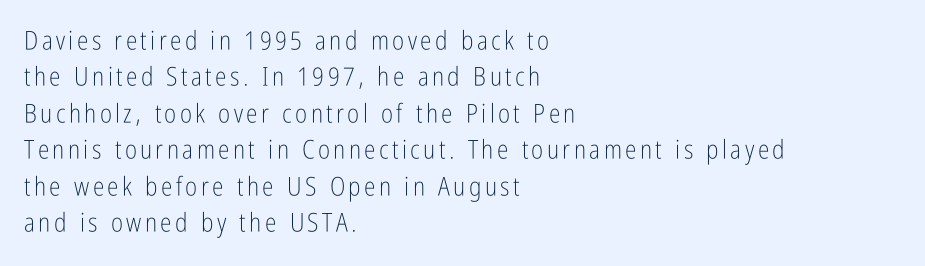
{"italic": "no", "bold": "no", "underline": "no", "align": "left", "line_spacing": "normal", "line_spacing_ratio": 1.4, "glyph_px": 26}
